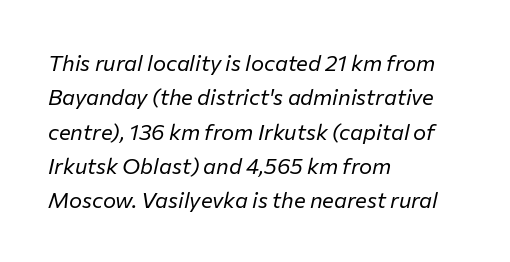
{"italic": "yes", "lean": "right", "slant_degrees": 12, "bold": "no", "underline": "no", "align": "left", "line_spacing": "normal", "line_spacing_ratio": 1.56, "letter_spacing": "normal", "letter_spacing_em": 0.0, "glyph_px": 22}
